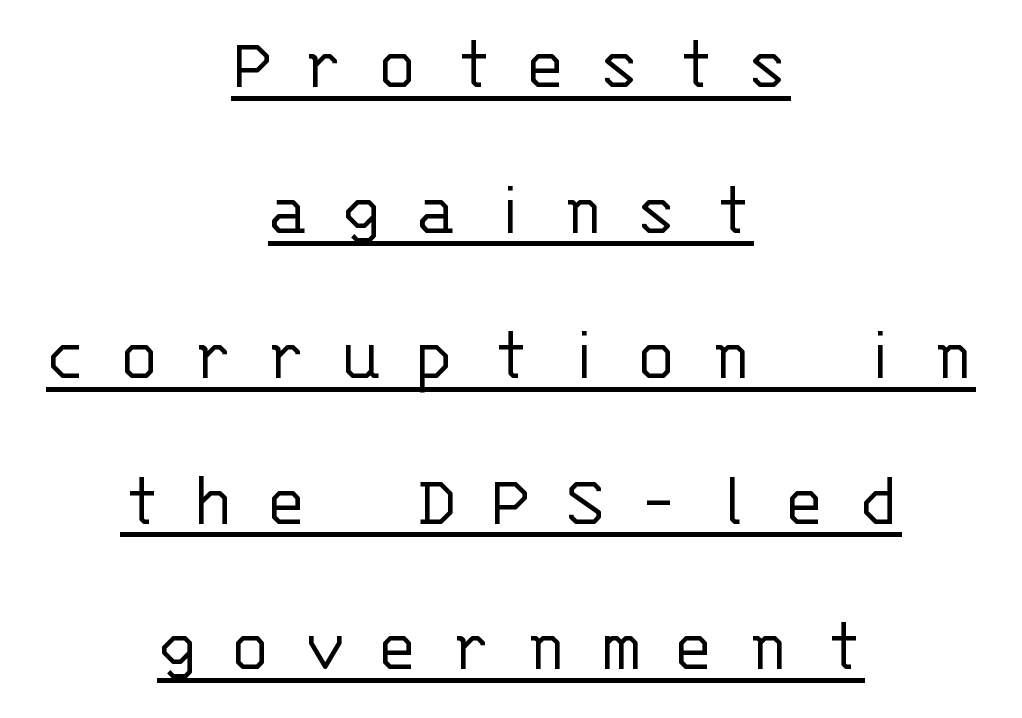
Q: Is the text bold? A: No.
Q: Is the text italic (slanted)? A: No, it is upright.
Q: Is the typeface a serif or a sans-serif typeface? A: Sans-serif.
Q: Is the text underlined? A: Yes.
Q: How is the paragraph aligned? A: Centered.
Q: Is the spacing between letters normal or unusually wide? A: Unusually wide.
Q: Width (condensed, normal, or wide)? A: Normal.
Q: Stroke contrast? A: Low.
Q: x-height? A: Large.
Q: Monospaced? A: Yes.
